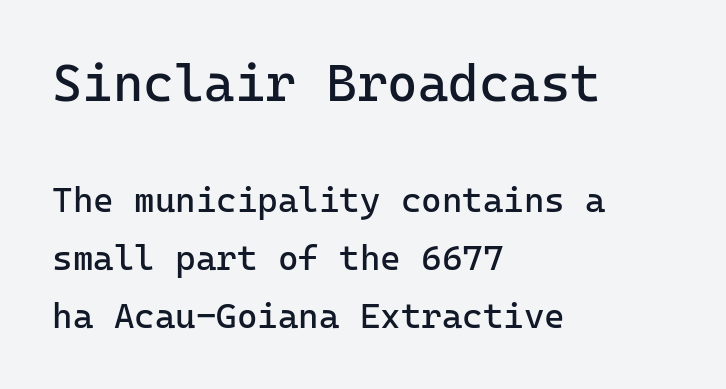
Q: Is the text bold? A: No.
Q: Is the text italic (slanted)? A: No, it is upright.
Q: Is the typeface a serif or a sans-serif typeface? A: Sans-serif.
Q: Is the text underlined? A: No.
Q: How is the paragraph aligned? A: Left-aligned.
Q: Is the spacing between letters normal or unusually wide? A: Normal.
Q: Is the spacing between lines tight, normal or loose? A: Normal.
Q: Which block of text is set in a larger size, the first (top) or the second (bottom)? A: The first (top) one.
Q: Width (condensed, normal, or wide)? A: Normal.
Q: Stroke contrast? A: Low.
Q: x-height? A: Medium.
Q: Monospaced? A: Yes.
